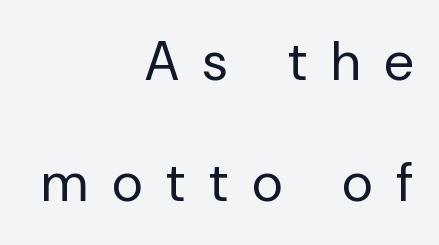
Is the letter spacing exaggerated? Yes — the characters are pushed far apart. The weight tops out at a normal text grade. Letters rest on an invisible, unmarked baseline. The type family on display is of the sans-serif kind. Vertical spacing — loose.
